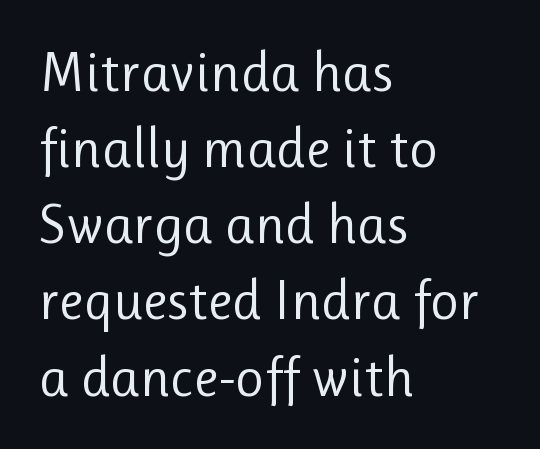
Caption: standard tracking, unaltered. The text was rendered using a sans face with plain stroke endings. The passage is arranged the way most books set body copy — flush left. Unmarked baselines from the first word to the last. A quiet, ordinary-to-light weight characterises the typeface.
